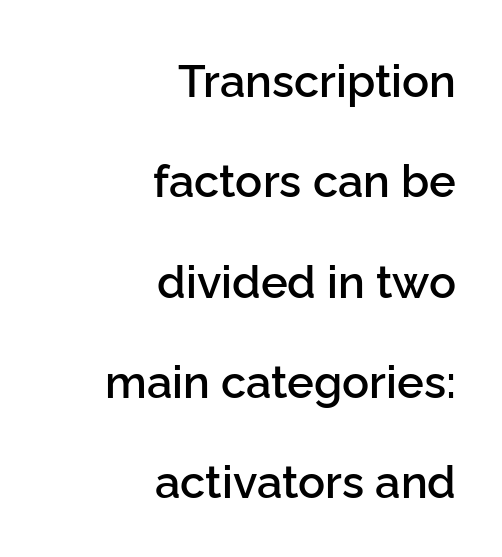
{"serif": "no", "italic": "no", "bold": "semi", "weight": "semibold", "width": "normal", "stroke_contrast": "low", "x_height": "medium", "monospaced": "no", "underline": "no", "align": "right", "line_spacing": "loose", "line_spacing_ratio": 2.23, "letter_spacing": "normal", "letter_spacing_em": 0.0, "glyph_px": 45}
